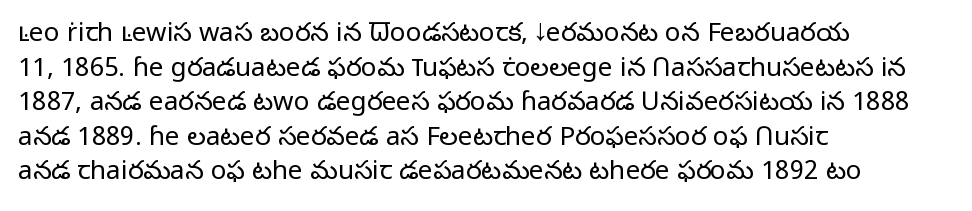
{"italic": "no", "bold": "no", "underline": "no", "align": "left", "line_spacing": "normal", "line_spacing_ratio": 1.33, "letter_spacing": "normal", "letter_spacing_em": 0.0, "glyph_px": 26}
